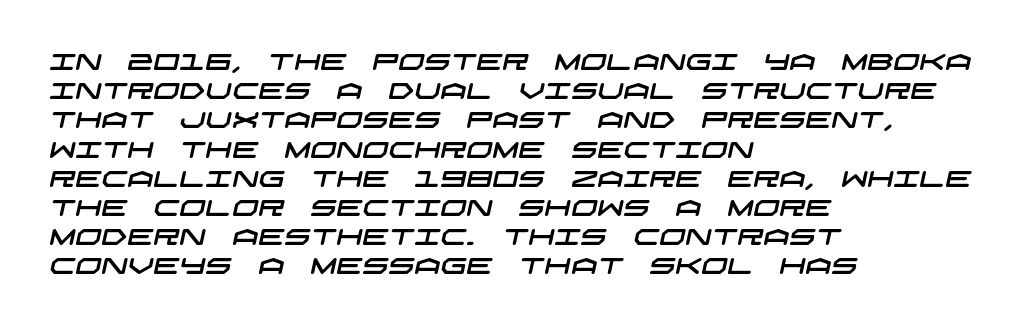
{"underline": "no", "align": "left", "line_spacing": "normal", "line_spacing_ratio": 1.27, "letter_spacing": "normal", "letter_spacing_em": 0.0, "glyph_px": 23}
